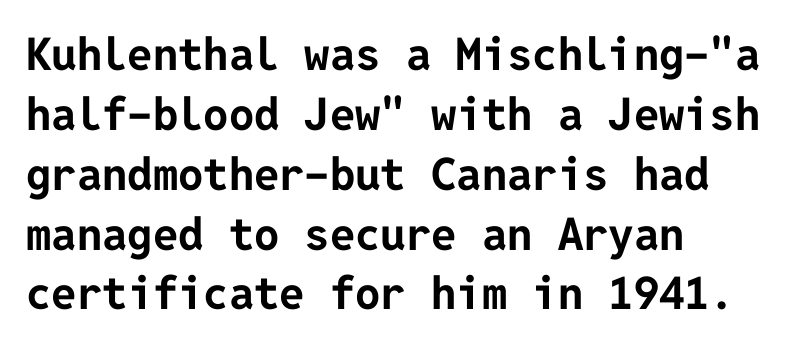
Q: Is the text bold? A: Yes.
Q: Is the text italic (slanted)? A: No, it is upright.
Q: Is the typeface a serif or a sans-serif typeface? A: Sans-serif.
Q: Is the text underlined? A: No.
Q: How is the paragraph aligned? A: Left-aligned.
Q: Is the spacing between letters normal or unusually wide? A: Normal.
Q: Is the spacing between lines tight, normal or loose? A: Normal.
Q: Width (condensed, normal, or wide)? A: Normal.
Q: Stroke contrast? A: Low.
Q: x-height? A: Medium.
